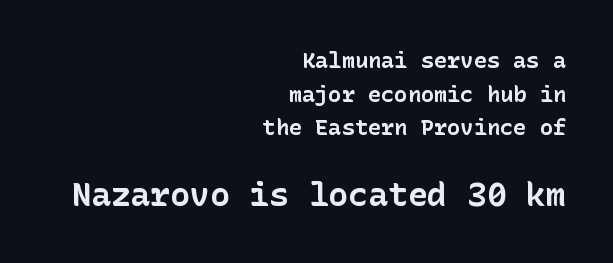
Q: Is the text bold? A: Yes.
Q: Is the text italic (slanted)? A: No, it is upright.
Q: Is the typeface a serif or a sans-serif typeface? A: Sans-serif.
Q: Is the text underlined? A: No.
Q: How is the paragraph aligned? A: Right-aligned.
Q: Is the spacing between letters normal or unusually wide? A: Normal.
Q: Is the spacing between lines tight, normal or loose? A: Normal.
Q: Which block of text is set in a larger size, the first (top) or the second (bottom)? A: The second (bottom) one.
Q: Width (condensed, normal, or wide)? A: Normal.
Q: Stroke contrast? A: Low.
Q: x-height? A: Medium.
